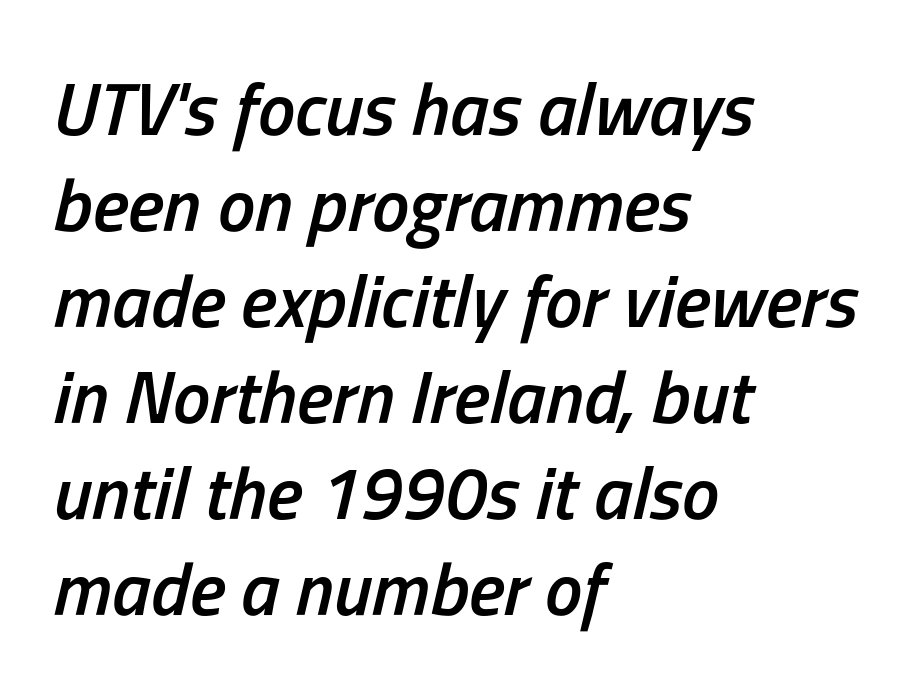
The image shows 75 px semibold, condensed type, italic (leaning right); set left-aligned, normal line spacing (1.28x), normal letter spacing, not underlined; low stroke contrast and a medium x-height.
